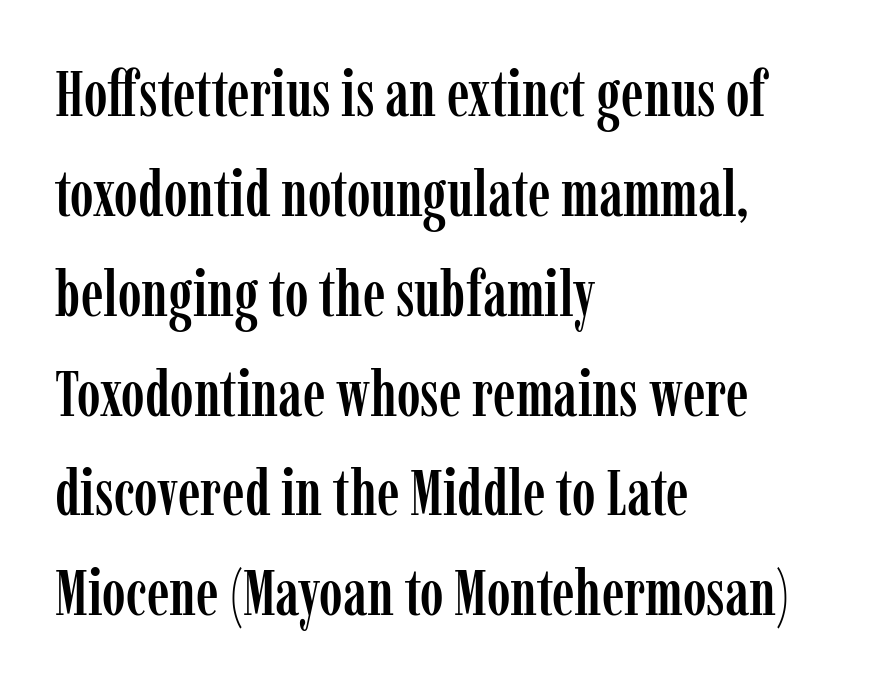
No word sits above an underline. Left-aligned paragraph, ragged on the right. The line-height multiplier appears to be the usual default. No extra tracking has been applied to these lines.
